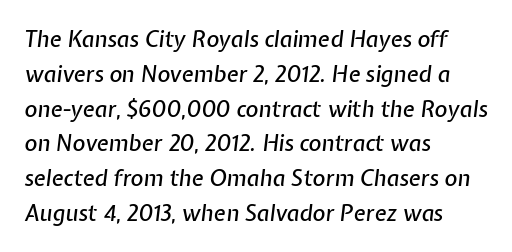
Q: Is the text italic (slanted)? A: Yes, it leans right by about 7 degrees.
Q: Is the text underlined? A: No.
Q: How is the paragraph aligned? A: Left-aligned.
Q: Is the spacing between letters normal or unusually wide? A: Normal.
Q: Is the spacing between lines tight, normal or loose? A: Normal.
